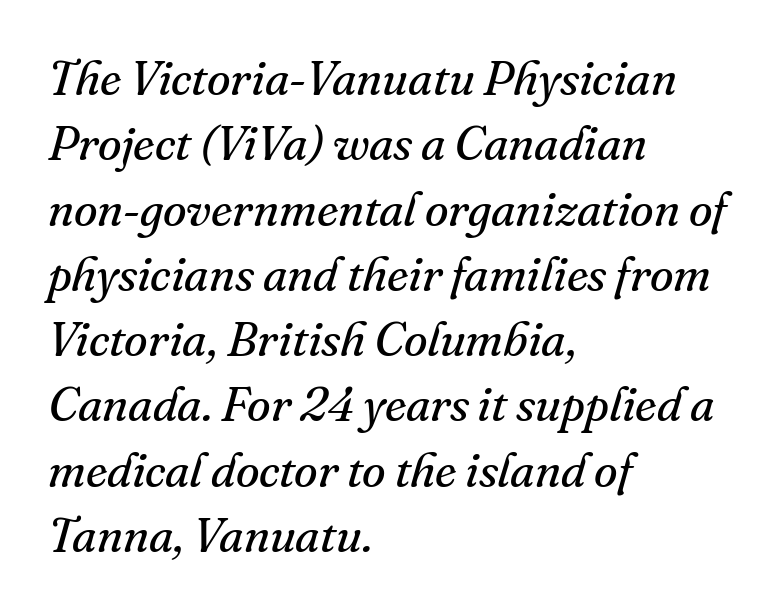
Q: Is the text bold? A: No.
Q: Is the text italic (slanted)? A: Yes, it leans right by about 16 degrees.
Q: Is the typeface a serif or a sans-serif typeface? A: Serif.
Q: Is the text underlined? A: No.
Q: How is the paragraph aligned? A: Left-aligned.
Q: Is the spacing between letters normal or unusually wide? A: Normal.
Q: Is the spacing between lines tight, normal or loose? A: Normal.
Q: Width (condensed, normal, or wide)? A: Normal.
Q: Stroke contrast? A: Medium.
Q: x-height? A: Small.
Q: Monospaced? A: No.
